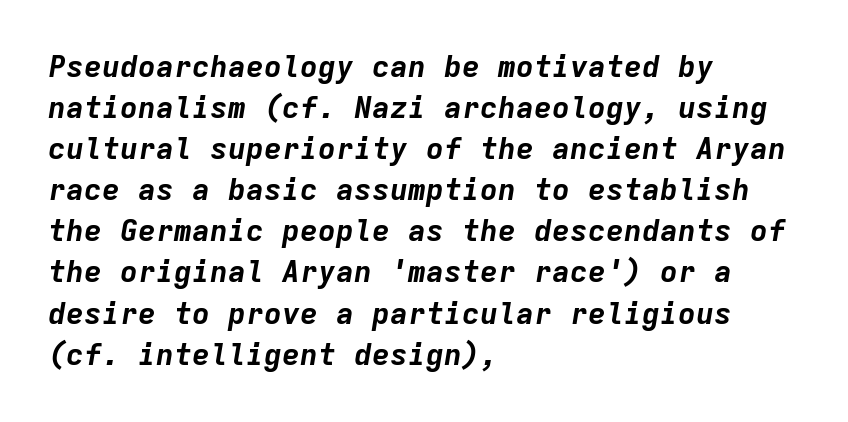
{"italic": "yes", "lean": "right", "slant_degrees": 9, "bold": "yes", "weight": "bold", "width": "normal", "stroke_contrast": "low", "x_height": "medium", "monospaced": "yes", "underline": "no", "align": "left", "line_spacing": "normal", "line_spacing_ratio": 1.37, "letter_spacing": "normal", "letter_spacing_em": 0.0, "glyph_px": 30}
